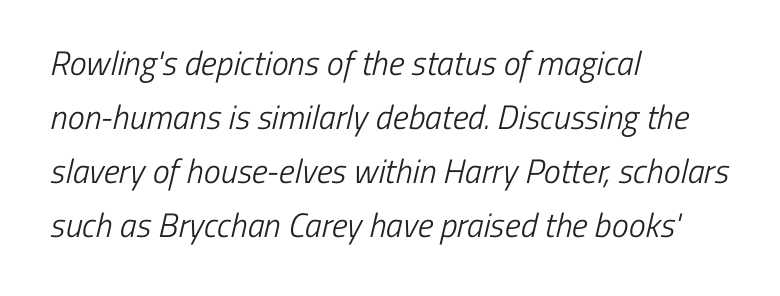
The image shows 34 px light, condensed sans-serif type; set left-aligned, normal line spacing (1.59x), normal letter spacing, not underlined; low stroke contrast and a medium x-height.
